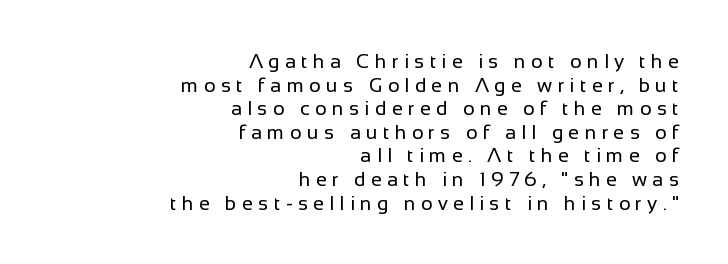
Quick note: not italic, upright. Rule under the text: the space is simply empty. The face used here is rendered with a markedly widened letterfit. Think standard paragraph weight, or any step lighter than that. Line ends are locked; line starts wander.
